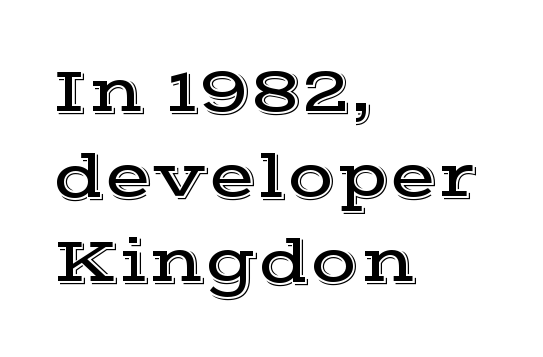
The image shows 63 px wide serif type, upright; set left-aligned, normal line spacing (1.35x), normal letter spacing, not underlined; a medium x-height.
